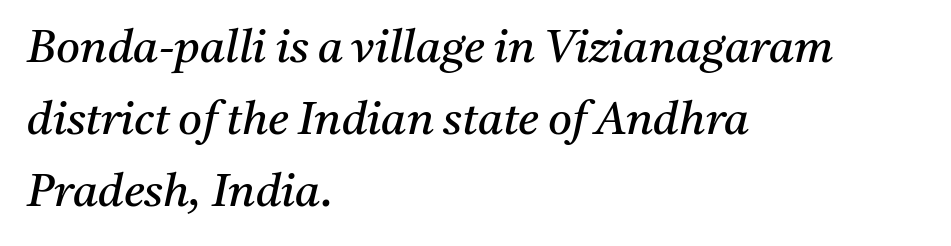
Default kerning and tracking; the words read as compact shapes. No heavy texture on the line: the type isn't bold. The zone under the glyphs is completely vacant. You could not count columns in this text — the font is proportionally spaced. To sum up the face: it has serifs.
